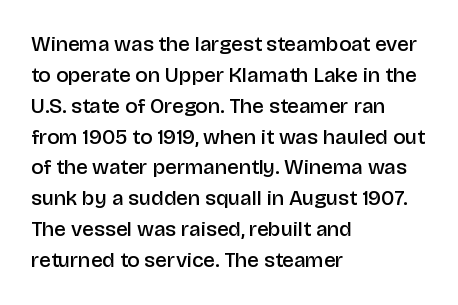
The lines are quadded left. No word sits above an underline. A typesetter would mark this as roman, not italic. Observe the ordinary spacing: letters are neighbours, not strangers.
